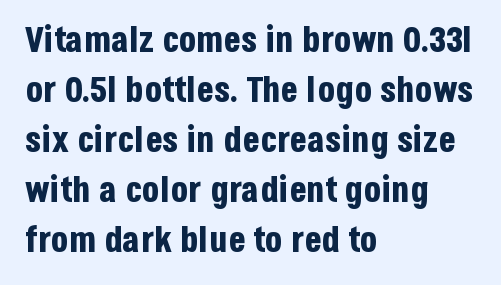
Note: no serifs on the glyphs. Baseline-to-baseline distance is the conventional proportion of letter height. These lines are rendered in a variable-pitch font. Every stem runs plumb, perpendicular to the baseline.
